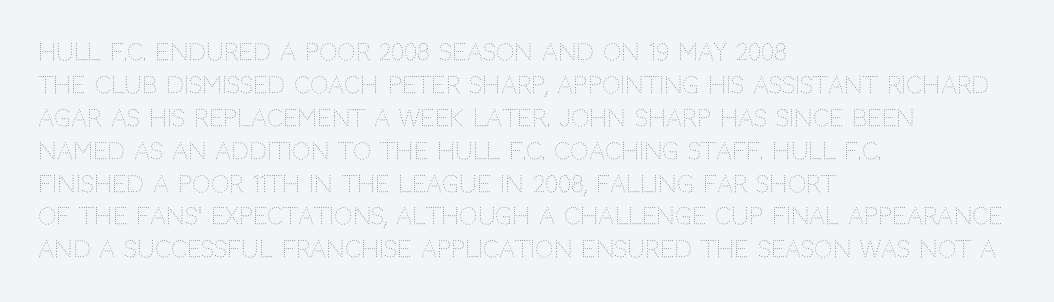
{"italic": "no", "bold": "no", "underline": "no", "align": "left", "line_spacing": "normal", "line_spacing_ratio": 1.43, "letter_spacing": "normal", "letter_spacing_em": 0.0, "glyph_px": 23}
